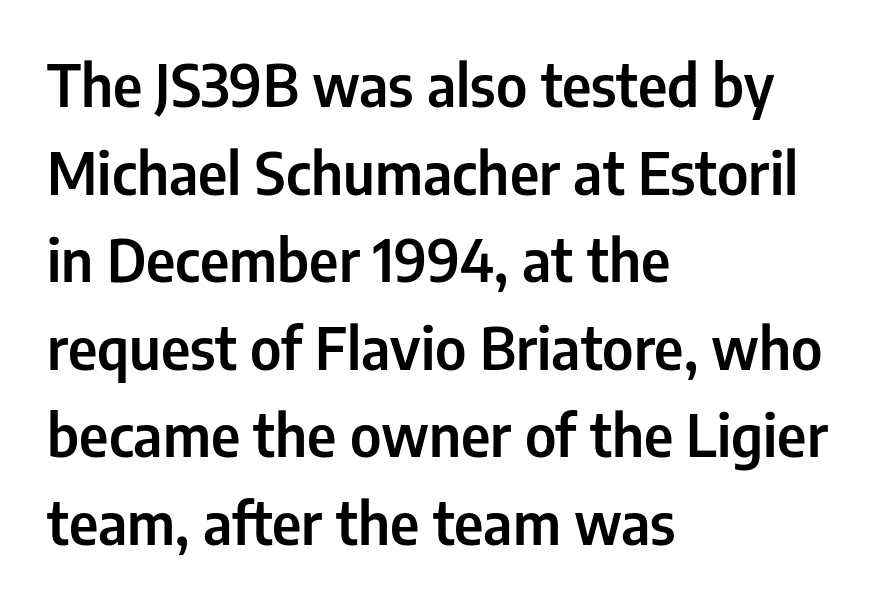
{"serif": "no", "italic": "no", "width": "condensed", "stroke_contrast": "low", "x_height": "medium", "monospaced": "no", "underline": "no", "align": "left", "line_spacing": "normal", "line_spacing_ratio": 1.51, "letter_spacing": "normal", "letter_spacing_em": 0.0, "glyph_px": 58}
